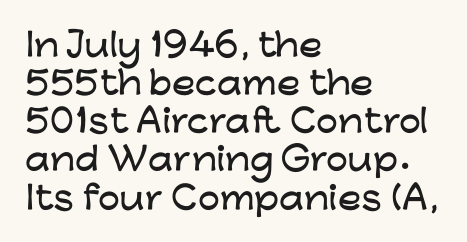
Q: Is the text italic (slanted)? A: No, it is upright.
Q: Is the typeface a serif or a sans-serif typeface? A: Sans-serif.
Q: Is the text underlined? A: No.
Q: How is the paragraph aligned? A: Left-aligned.
Q: Is the spacing between letters normal or unusually wide? A: Normal.
Q: Width (condensed, normal, or wide)? A: Wide.
Q: Stroke contrast? A: Low.
Q: x-height? A: Medium.
Q: Monospaced? A: No.
